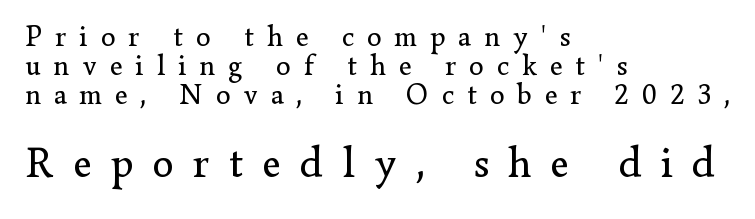
Q: Is the text bold? A: No.
Q: Is the text italic (slanted)? A: No, it is upright.
Q: Is the typeface a serif or a sans-serif typeface? A: Serif.
Q: Is the text underlined? A: No.
Q: How is the paragraph aligned? A: Left-aligned.
Q: Is the spacing between letters normal or unusually wide? A: Unusually wide.
Q: Is the spacing between lines tight, normal or loose? A: Tight.
Q: Which block of text is set in a larger size, the first (top) or the second (bottom)? A: The second (bottom) one.
Q: Width (condensed, normal, or wide)? A: Normal.
Q: Stroke contrast? A: Low.
Q: x-height? A: Small.
Q: Monospaced? A: No.
